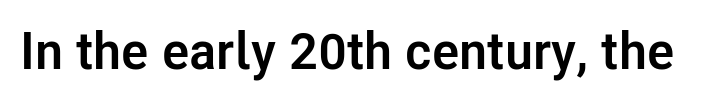
The image shows 52 px semibold sans-serif type, upright; set normal letter spacing, not underlined; low stroke contrast and a medium x-height.
